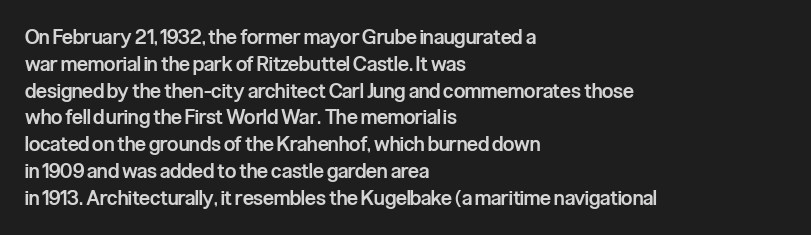
This is roman type, the default non-slanted kind. Check under the words: just untouched page. The passage shown is semibold, sitting just below true bold. Compared with typical paragraphs, the rows here are spaced about the same. In CSS terms this would be text-align: left.
